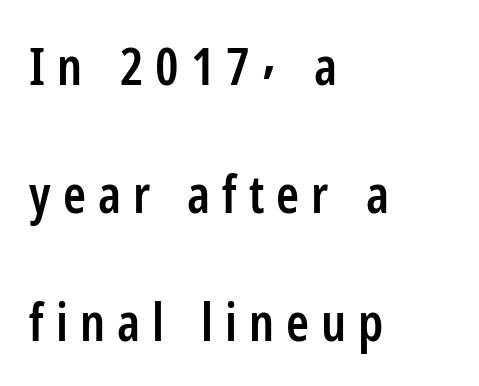
The image shows 52 px semibold, condensed sans-serif type, upright; set left-aligned, loose line spacing (2.46x), unusually wide letter spacing (+0.23 em), not underlined; low stroke contrast and a medium x-height.
